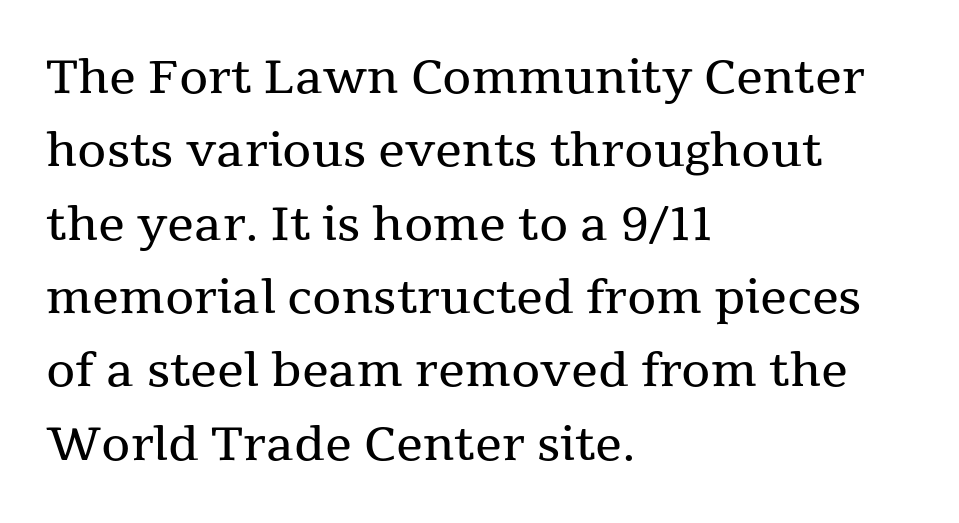
The rag falls on the right side of this text block. Horizontal bands of white between lines are of average thickness. The letters stand upright; this is a roman face. Each stroke keeps to a modest, everyday thickness or less.
